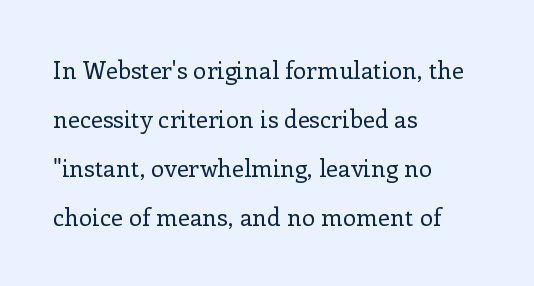
{"italic": "no", "bold": "no", "underline": "no", "align": "left", "line_spacing": "loose", "line_spacing_ratio": 2.04, "letter_spacing": "normal", "letter_spacing_em": 0.0, "glyph_px": 24}
